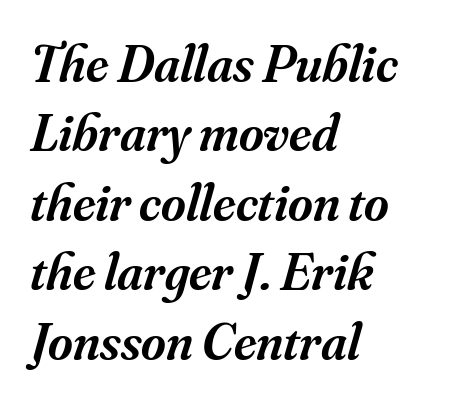
{"serif": "yes", "italic": "yes", "lean": "right", "slant_degrees": 16, "bold": "semi", "weight": "semibold", "width": "normal", "stroke_contrast": "medium", "x_height": "small", "monospaced": "no", "underline": "no", "align": "left", "line_spacing": "normal", "line_spacing_ratio": 1.31, "letter_spacing": "normal", "letter_spacing_em": 0.0, "glyph_px": 53}
